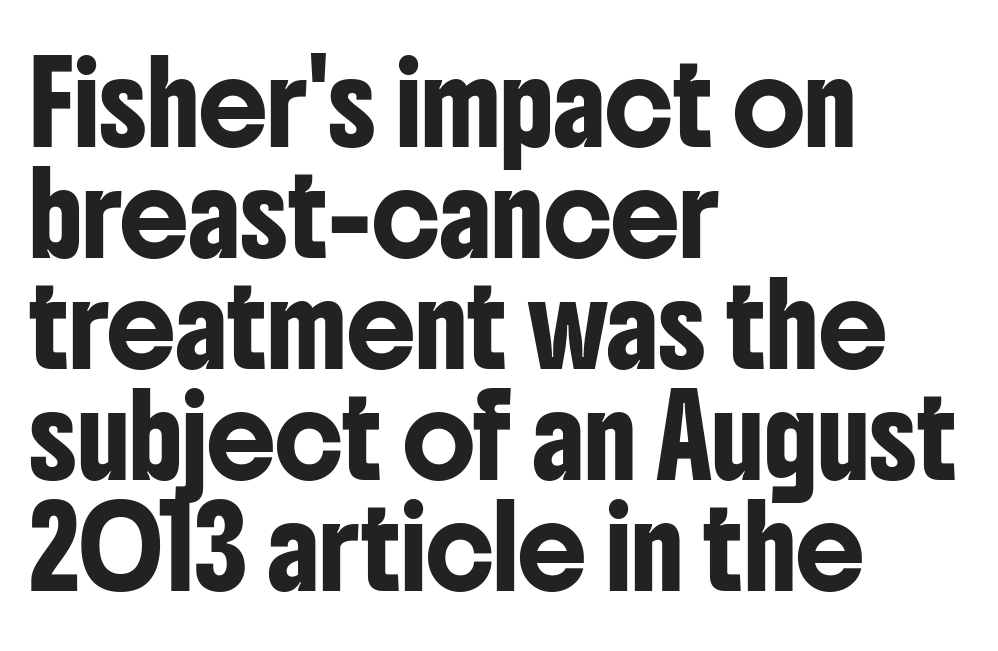
The image shows 77 px condensed sans-serif type, upright; set left-aligned, normal line spacing (1.44x), normal letter spacing, not underlined; low stroke contrast and a medium x-height.
